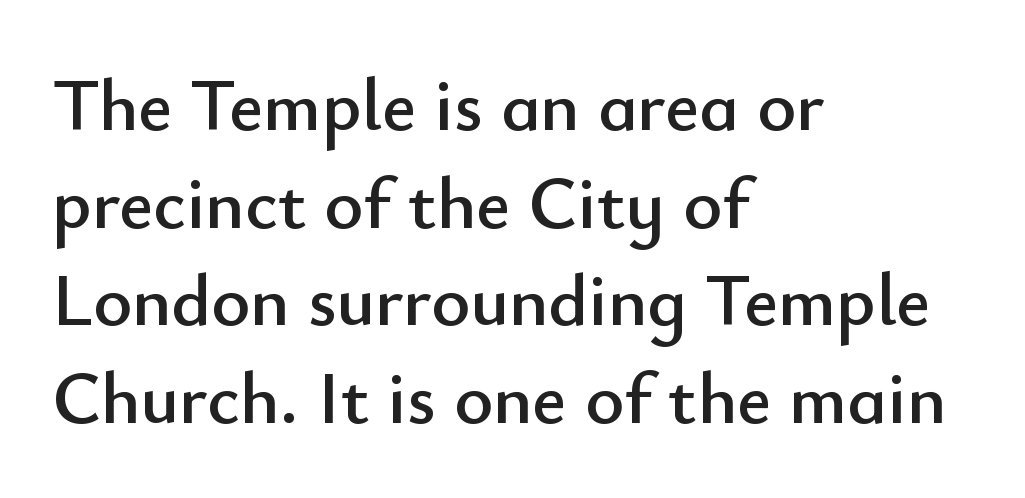
Q: Is the text italic (slanted)? A: No, it is upright.
Q: Is the typeface a serif or a sans-serif typeface? A: Sans-serif.
Q: Is the text underlined? A: No.
Q: How is the paragraph aligned? A: Left-aligned.
Q: Is the spacing between letters normal or unusually wide? A: Normal.
Q: Is the spacing between lines tight, normal or loose? A: Normal.
Q: Width (condensed, normal, or wide)? A: Normal.
Q: Stroke contrast? A: Low.
Q: x-height? A: Small.
Q: Monospaced? A: No.
